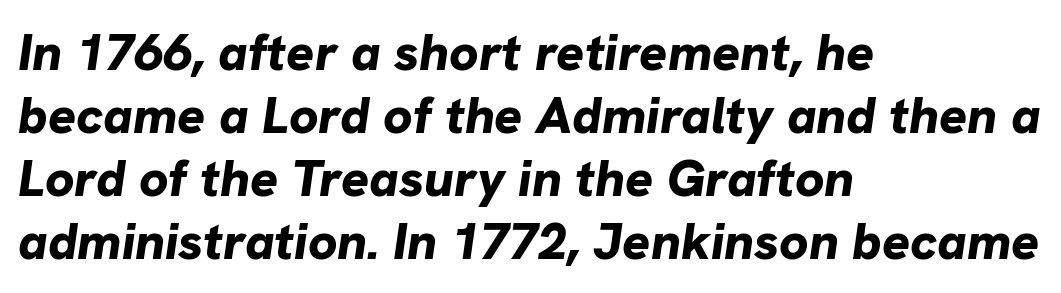
The paragraph has a hard left edge and a soft right edge. These lines carry a lot of weight — the face is fully bold. Spacing between characters is what you'd get straight out of the box. Underline: absent.
